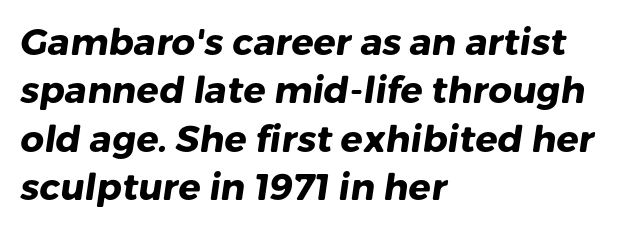
{"serif": "no", "bold": "yes", "weight": "heavy", "width": "normal", "stroke_contrast": "low", "x_height": "medium", "monospaced": "no", "underline": "no", "align": "left", "line_spacing": "normal", "line_spacing_ratio": 1.31, "letter_spacing": "normal", "letter_spacing_em": 0.0, "glyph_px": 37}
